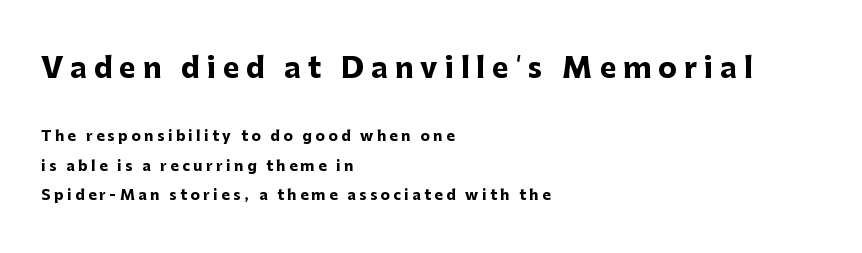
A student would call this left alignment; a typographer would say flush left, rag right. The face used here is proportionally spaced, like ordinary book or web type. Which of the two is more prominent by size? The first, at the top. The letters stand upright; this is a roman face. Heavy-handed strokes throughout: this text is bold. Nothing sits at the stroke ends, so this counts as sans-serif.
